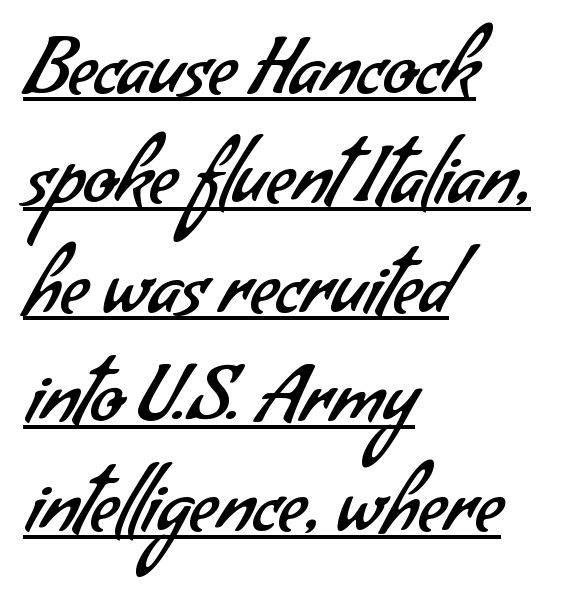
Does the type have serifs? No, each stem ends abruptly. Note the varied advance widths — an 'i' is clearly narrower than an 'm'. Decoration check: the copy is underlined. Line starts are locked; line ends wander.
